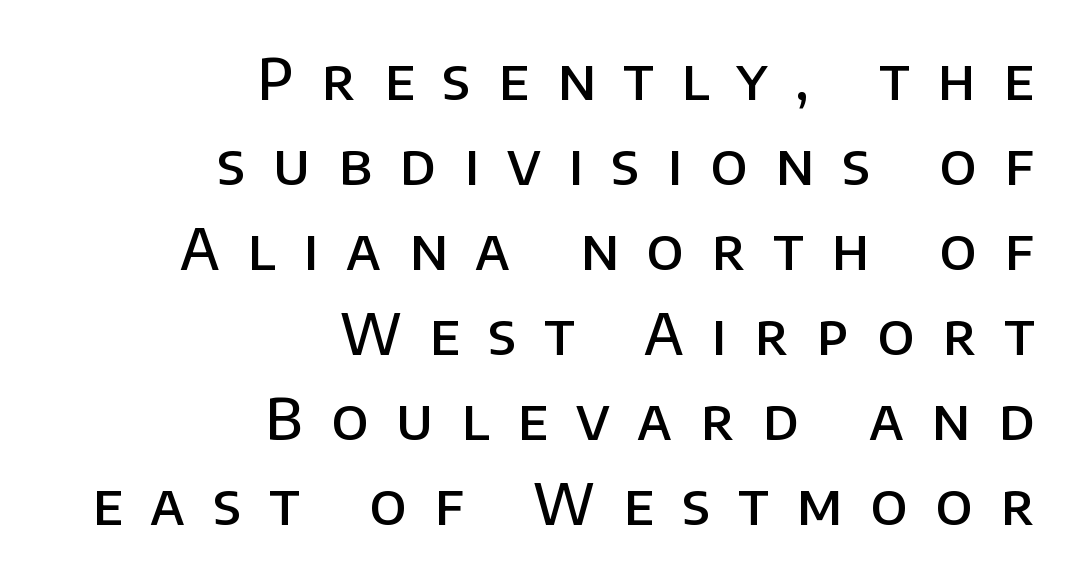
Q: Is the text bold? A: Semi-bold.
Q: Is the text italic (slanted)? A: No, it is upright.
Q: Is the typeface a serif or a sans-serif typeface? A: Sans-serif.
Q: Is the text underlined? A: No.
Q: How is the paragraph aligned? A: Right-aligned.
Q: Is the spacing between letters normal or unusually wide? A: Unusually wide.
Q: Is the spacing between lines tight, normal or loose? A: Normal.
Q: Width (condensed, normal, or wide)? A: Normal.
Q: Stroke contrast? A: Low.
Q: x-height? A: Large.
Q: Monospaced? A: No.
